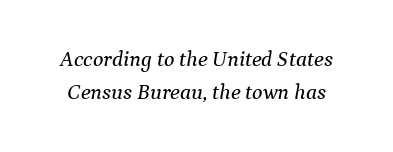
{"italic": "yes", "lean": "right", "slant_degrees": 9, "underline": "no", "line_spacing": "normal", "line_spacing_ratio": 1.49, "letter_spacing": "normal", "letter_spacing_em": 0.0, "glyph_px": 22}
